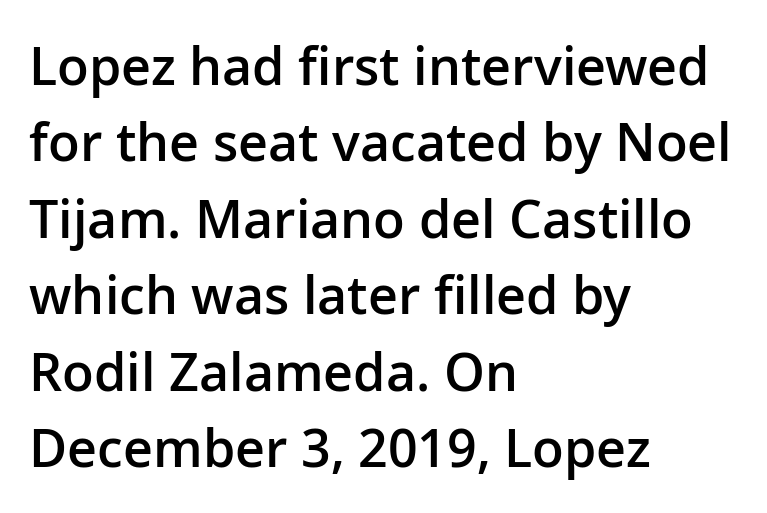
Q: Is the text bold? A: Semi-bold.
Q: Is the text italic (slanted)? A: No, it is upright.
Q: Is the typeface a serif or a sans-serif typeface? A: Sans-serif.
Q: Is the text underlined? A: No.
Q: How is the paragraph aligned? A: Left-aligned.
Q: Is the spacing between letters normal or unusually wide? A: Normal.
Q: Is the spacing between lines tight, normal or loose? A: Normal.
Q: Width (condensed, normal, or wide)? A: Normal.
Q: Stroke contrast? A: Low.
Q: x-height? A: Medium.
Q: Monospaced? A: No.
